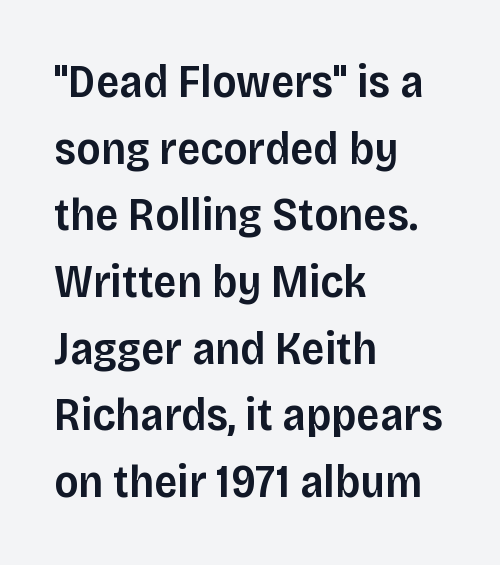
The letters are semibold — heavier than regular but short of a full bold. Spacing verdict: proportional, widths tailored to each character. Nothing sits at the stroke ends, so this counts as sans-serif. The font's upright variant was chosen for this text.
